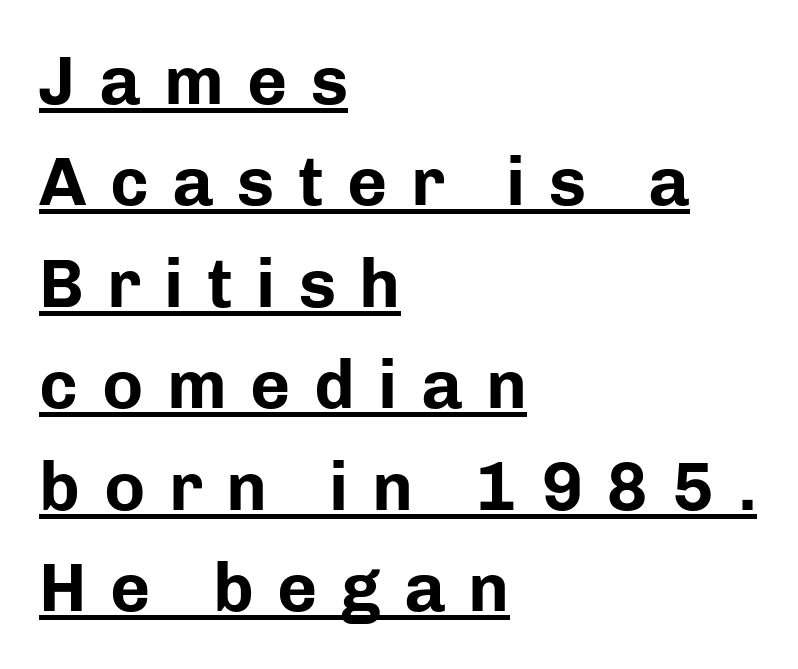
A rule runs beneath these lines of type. The passage is arranged the way most books set body copy — flush left. Leading matches the norm, producing a regular column. Is this a sans? Yes — the strokes have no serifs. Loose tracking; the words dissolve into strings of separated letters. Students, this is bold: see how much ink each stroke carries.
